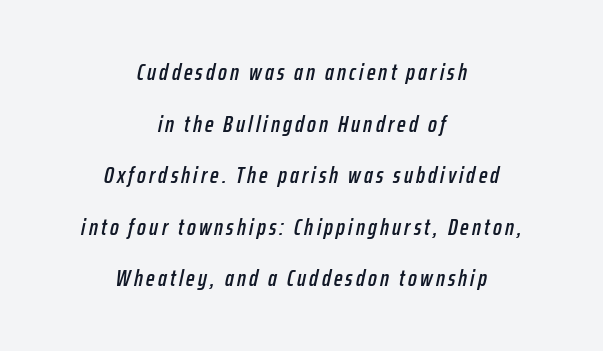
{"italic": "yes", "lean": "right", "slant_degrees": 12, "underline": "no", "align": "center", "line_spacing": "loose", "line_spacing_ratio": 2.24, "glyph_px": 23}
